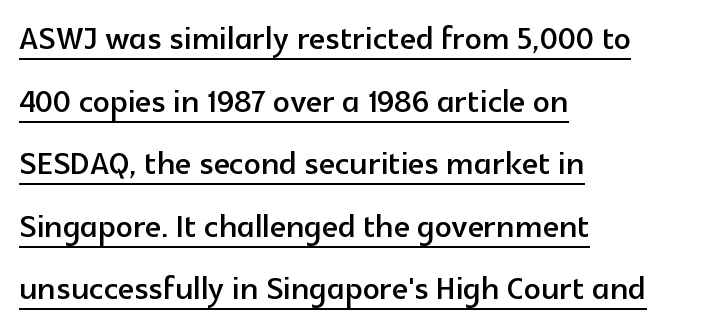
{"serif": "no", "italic": "no", "width": "normal", "x_height": "medium", "monospaced": "no", "underline": "yes", "align": "left", "line_spacing": "normal", "line_spacing_ratio": 1.49, "letter_spacing": "normal", "letter_spacing_em": 0.0, "glyph_px": 42}
